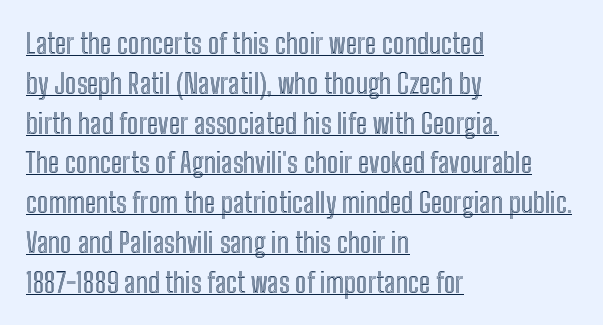
{"italic": "no", "width": "condensed", "x_height": "medium", "monospaced": "no", "underline": "yes", "align": "left", "line_spacing": "normal", "line_spacing_ratio": 1.42, "letter_spacing": "normal", "letter_spacing_em": 0.0, "glyph_px": 28}
